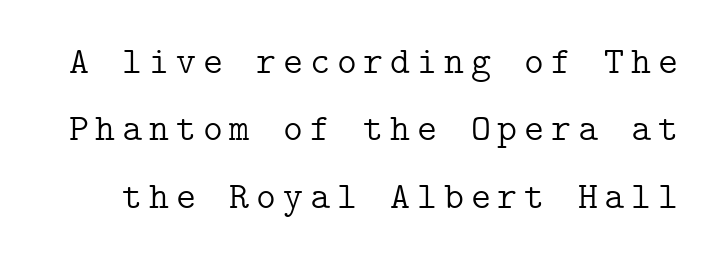
You can tell from the footed stems that serif type was used. Underlining? Definitely not there. A roman cut, with each character standing at attention. No letter is thick-stroked: the sample isn't bold.
